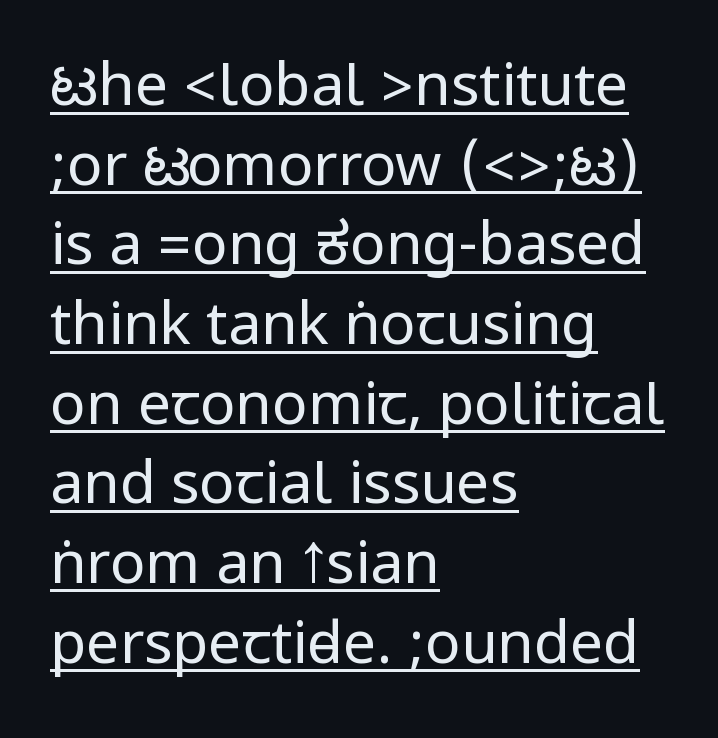
Does a line run under the words? Yes, clearly. The lines in this sample share a left origin and differ only in where they stop. Students, note that the glyphs here touch the page at normal intervals. Horizontal bands of white between lines are of average thickness. The font's upright variant was chosen for this text.
